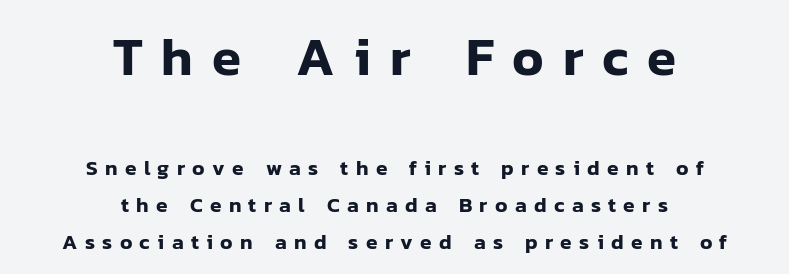
Q: Is the text italic (slanted)? A: No, it is upright.
Q: Is the typeface a serif or a sans-serif typeface? A: Sans-serif.
Q: Is the text underlined? A: No.
Q: How is the paragraph aligned? A: Centered.
Q: Is the spacing between letters normal or unusually wide? A: Unusually wide.
Q: Which block of text is set in a larger size, the first (top) or the second (bottom)? A: The first (top) one.
Q: Width (condensed, normal, or wide)? A: Normal.
Q: Stroke contrast? A: Low.
Q: x-height? A: Medium.
Q: Monospaced? A: No.
